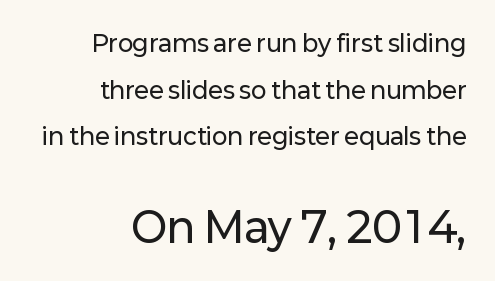
The image shows 41 px sans-serif type, upright; set right-aligned, loose line spacing (2.03x), normal letter spacing, not underlined; the second (bottom) block is 1.78x larger; low stroke contrast and a medium x-height.
